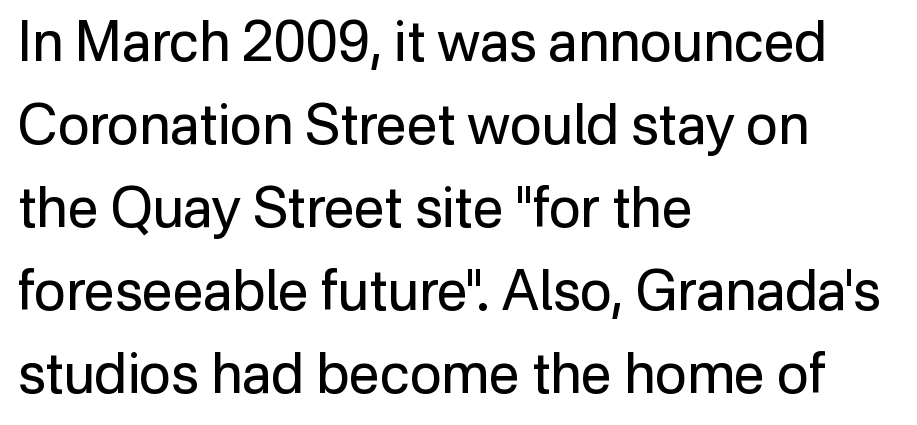
Honestly, the letter spacing is just normal — you wouldn't notice it. What kind of face is this? One without serifs — a sans. Ascenders rise straight up at ninety degrees. Is the block centered? No — it sits flush against the left margin. Words float on clear page, feet unadorned. No letter is thick-stroked: the sample isn't bold.
